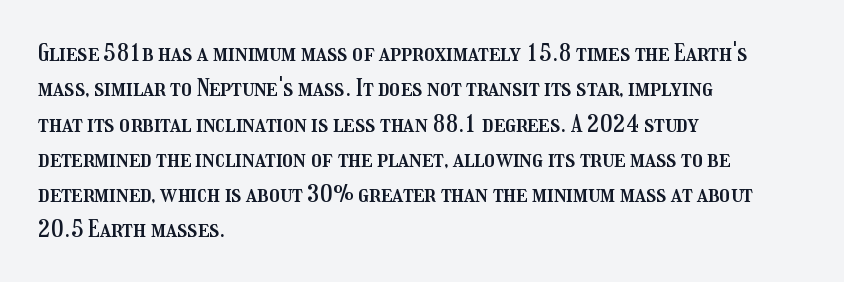
The passage shown stacks its lines at a standard gap. No extra tracking has been applied to these lines. Compared with a centered layout, this one pins lines to the left instead. The area under the type is left untouched. When letters stand straight like this, we call the style roman or upright.
